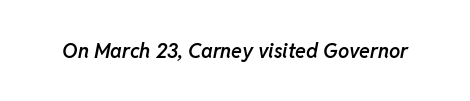
Q: Is the text bold? A: Semi-bold.
Q: Is the text italic (slanted)? A: Yes, it leans right by about 11 degrees.
Q: Is the text underlined? A: No.
Q: Is the spacing between letters normal or unusually wide? A: Normal.
